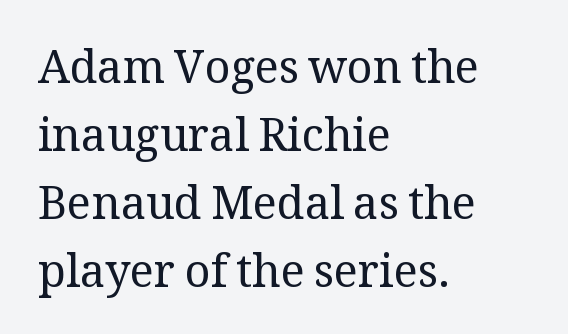
Q: Is the text bold? A: No.
Q: Is the text italic (slanted)? A: No, it is upright.
Q: Is the typeface a serif or a sans-serif typeface? A: Serif.
Q: Is the text underlined? A: No.
Q: How is the paragraph aligned? A: Left-aligned.
Q: Is the spacing between letters normal or unusually wide? A: Normal.
Q: Is the spacing between lines tight, normal or loose? A: Normal.
Q: Width (condensed, normal, or wide)? A: Normal.
Q: Stroke contrast? A: Medium.
Q: x-height? A: Medium.
Q: Monospaced? A: No.
